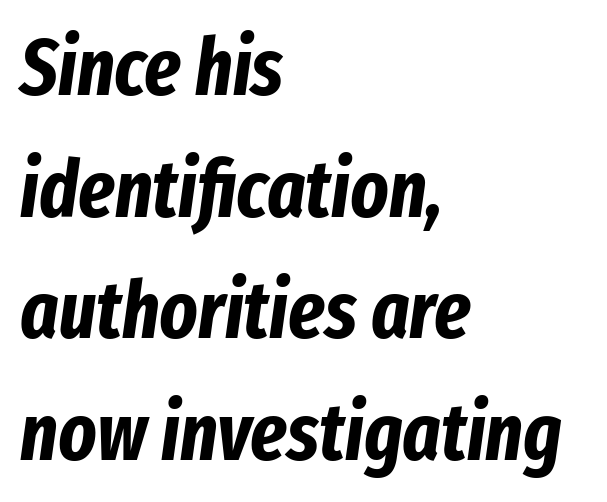
Q: Is the text bold? A: Yes.
Q: Is the text italic (slanted)? A: Yes, it leans right by about 8 degrees.
Q: Is the text underlined? A: No.
Q: How is the paragraph aligned? A: Left-aligned.
Q: Is the spacing between letters normal or unusually wide? A: Normal.
Q: Is the spacing between lines tight, normal or loose? A: Normal.
Q: Width (condensed, normal, or wide)? A: Condensed.
Q: Stroke contrast? A: Low.
Q: x-height? A: Medium.
Q: Monospaced? A: No.
